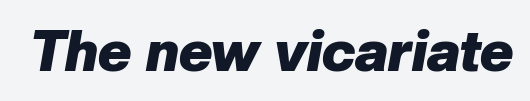
The image shows 57 px heavy type, italic (leaning right); set normal letter spacing, not underlined; low stroke contrast and a medium x-height.
